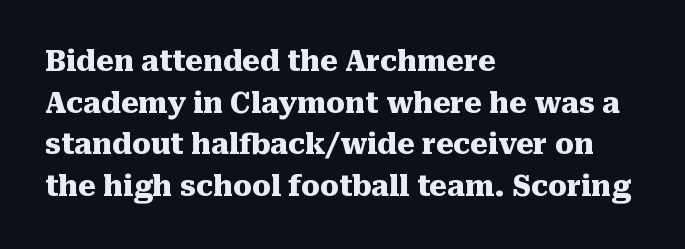
Upright lettering throughout. The ragged edge is on the right, which tells us the setting is flush left. Nobody drew a line under any word here. Honestly, the row spacing looks completely unremarkable. The tracking reads as untouched default to a designer's eye.
